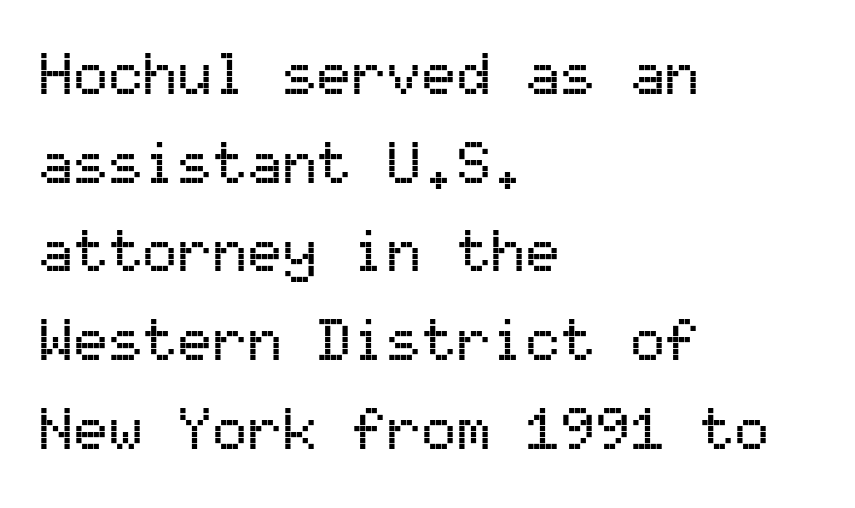
The type sits square on the baseline with zero lean. A classic flush-left, rag-right setting is used for this passage. Stroke terminals: plain, sans-serif. Spacing verdict: monospaced, one width for all characters. Here the glyphs are tracked normally, forming tight word shapes.
